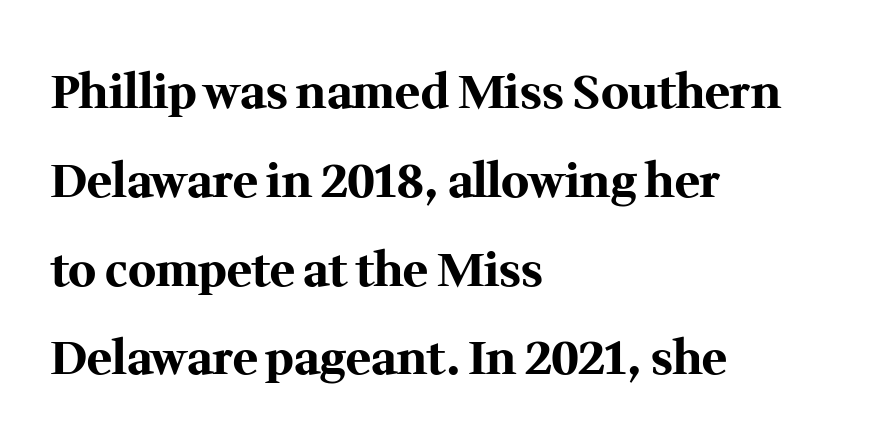
Ordinary non-slanted type is in use. Default kerning and tracking; the words read as compact shapes. The letters are bold, with thick, heavy strokes. A typesetter would call this proportional, since set widths differ per character. The rendering shows small feet on the letterforms — a serif design. The gap between lines stays unmarked.
